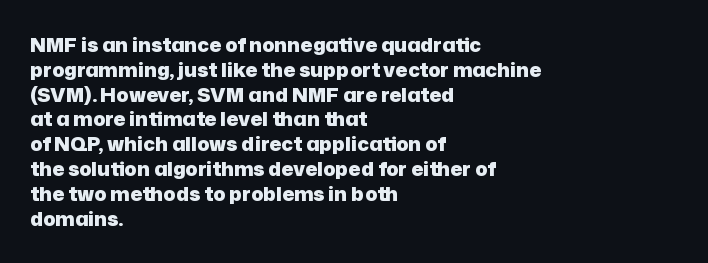
Line starts are locked; line ends wander. Tracking value appears to be zero — textbook default spacing. Style check: upright. Rule under the text: the space is simply empty. Heavy-handed strokes throughout: this text is bold.
